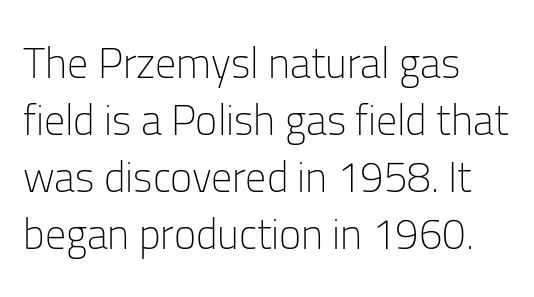
Q: Is the text bold? A: No.
Q: Is the text italic (slanted)? A: No, it is upright.
Q: Is the typeface a serif or a sans-serif typeface? A: Sans-serif.
Q: Is the text underlined? A: No.
Q: How is the paragraph aligned? A: Left-aligned.
Q: Is the spacing between letters normal or unusually wide? A: Normal.
Q: Is the spacing between lines tight, normal or loose? A: Normal.
Q: Width (condensed, normal, or wide)? A: Normal.
Q: Stroke contrast? A: Low.
Q: x-height? A: Medium.
Q: Monospaced? A: No.
